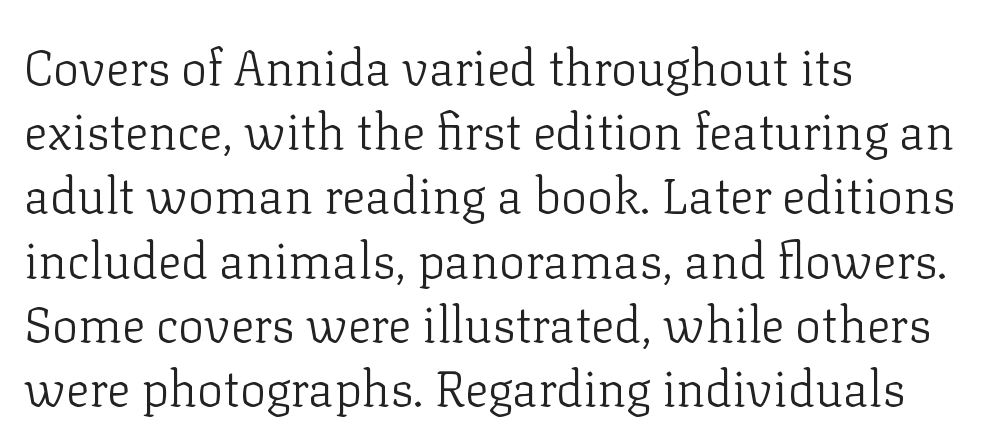
The face used here is proportionally spaced, like ordinary book or web type. Rendered with straight, roman letterforms. This rendering features lettering with no underline. This block has exactly the height ordinary leading produces. A typesetter would call this zero additional tracking. The text was rendered using a seriffed face with decorative stroke endings.
